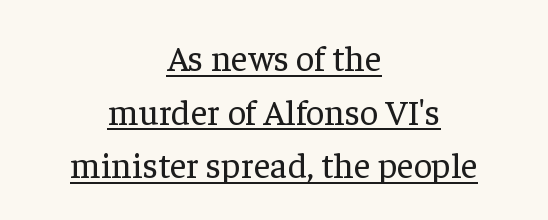
{"serif": "yes", "italic": "no", "bold": "no", "weight": "regular", "width": "normal", "stroke_contrast": "low", "x_height": "medium", "monospaced": "no", "underline": "yes", "align": "center", "line_spacing": "normal", "line_spacing_ratio": 1.49, "letter_spacing": "normal", "letter_spacing_em": 0.0, "glyph_px": 36}
